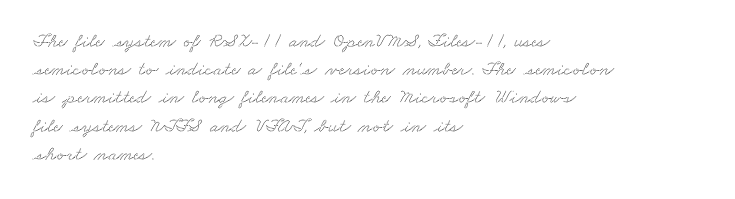
{"underline": "no", "align": "left", "line_spacing": "normal", "line_spacing_ratio": 1.41, "letter_spacing": "normal", "letter_spacing_em": 0.0, "glyph_px": 20}
